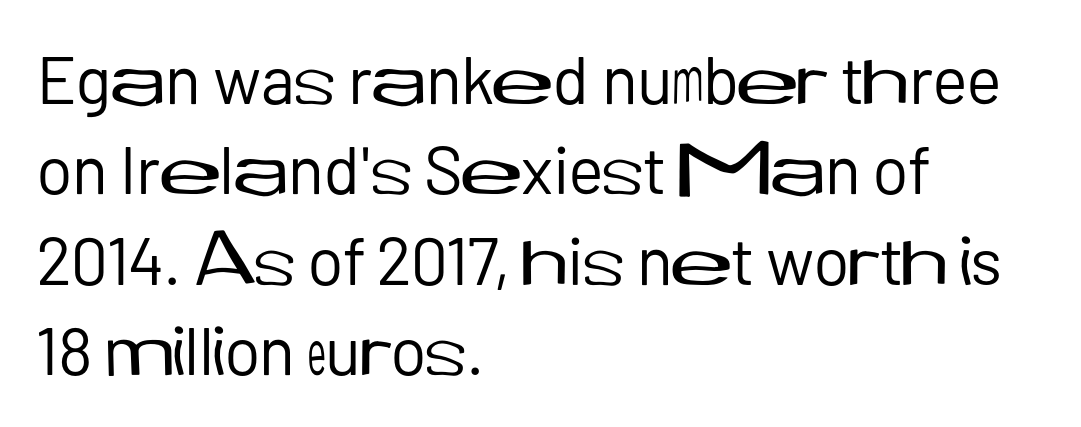
Baseline-to-baseline distance is the conventional proportion of letter height. You could not count columns in this text — the font is proportionally spaced. Descenders hang freely into open space. A sans-serif font was chosen for this passage. Compared with a centered layout, this one pins lines to the left instead. Default kerning and tracking; the words read as compact shapes.
